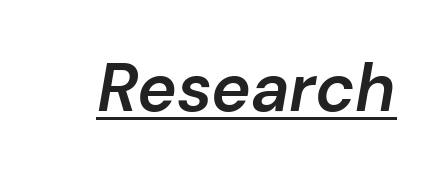
{"italic": "yes", "lean": "right", "slant_degrees": 10, "bold": "semi", "weight": "semibold", "width": "normal", "stroke_contrast": "low", "x_height": "medium", "monospaced": "no", "underline": "yes", "letter_spacing": "normal", "letter_spacing_em": 0.0, "glyph_px": 67}
